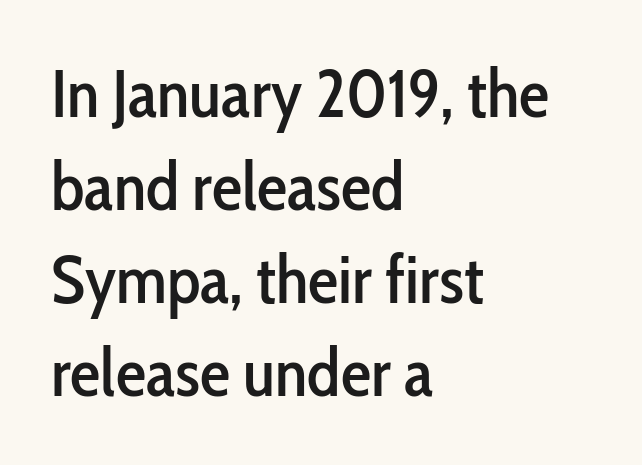
The characters display no serif detailing; their extremities are plain. A typesetter would mark this as roman, not italic. Underlining? Definitely not there. The passage is arranged the way most books set body copy — flush left.
